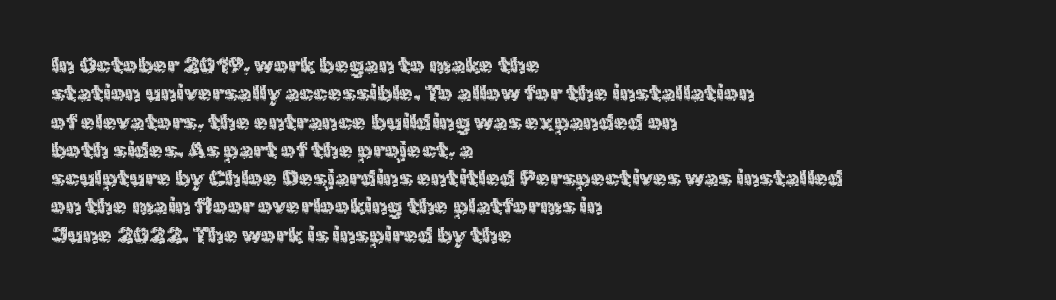
{"italic": "no", "underline": "no", "align": "left", "line_spacing_ratio": 1.23, "letter_spacing": "normal", "letter_spacing_em": 0.0, "glyph_px": 23}
